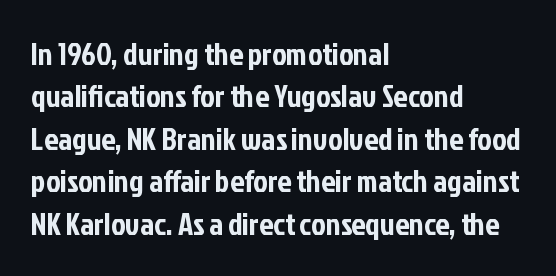
These lines are composed in type without serifs. Notice how the stems are strictly vertical — no italics here. Spacing verdict: proportional, widths tailored to each character. A student would call this left alignment; a typographer would say flush left, rag right. In terms of leading, this rendering sits right in the middle. Each word holds together tightly as a unit, with standard inter-letter gaps.
